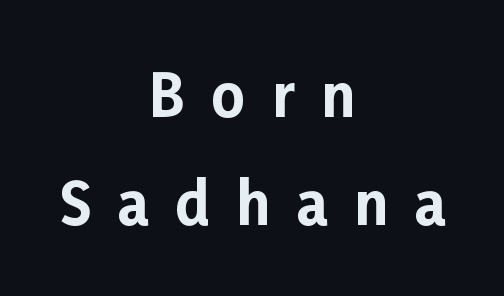
{"serif": "no", "italic": "no", "bold": "yes", "weight": "bold", "width": "normal", "stroke_contrast": "low", "x_height": "medium", "monospaced": "no", "underline": "no", "align": "center", "line_spacing_ratio": 1.87, "letter_spacing": "wide", "letter_spacing_em": 0.46, "glyph_px": 58}
